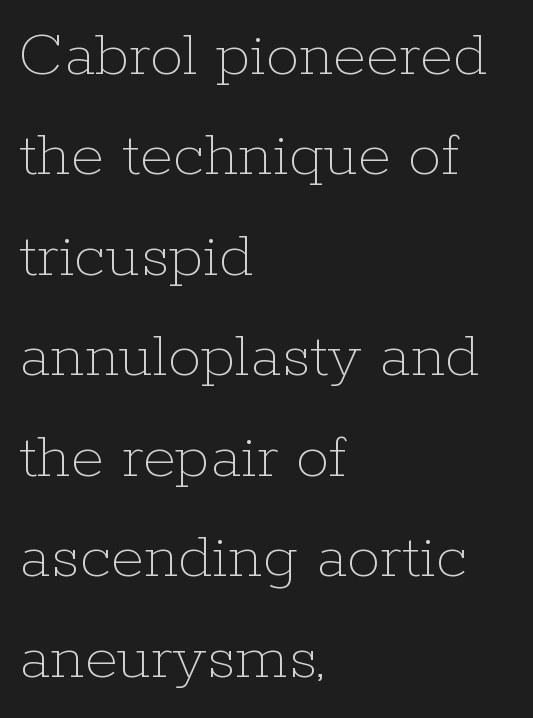
Weight: regular or lighter. The compositor pushed each line to the left boundary. The font's upright variant was chosen for this text. Interline gaps are of average width in this sample.
